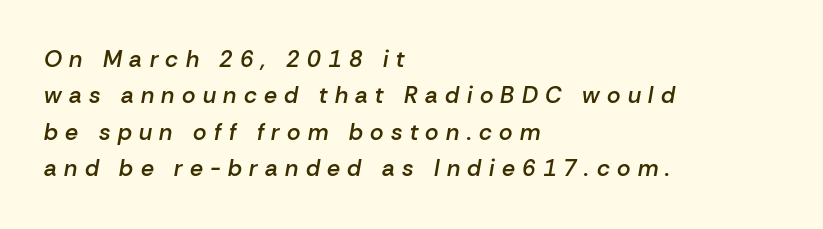
The image shows 23 px text type, italic (leaning right); set left-aligned, normal line spacing (1.58x), unusually wide letter spacing (+0.32 em), not underlined.
